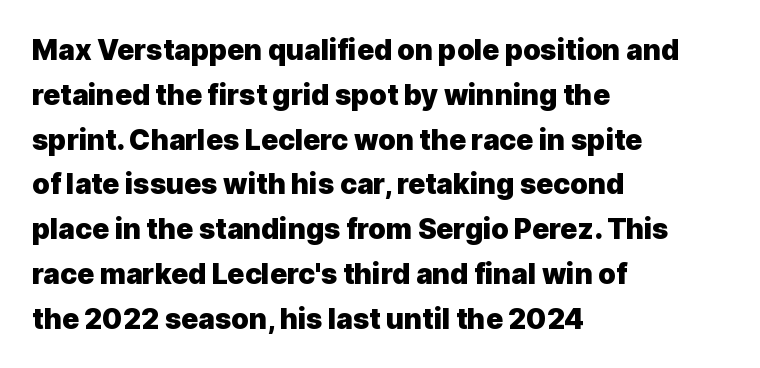
{"serif": "no", "italic": "no", "bold": "yes", "weight": "heavy", "width": "normal", "x_height": "medium", "monospaced": "no", "underline": "no", "align": "left", "line_spacing": "normal", "line_spacing_ratio": 1.6, "letter_spacing": "normal", "letter_spacing_em": 0.0, "glyph_px": 28}
